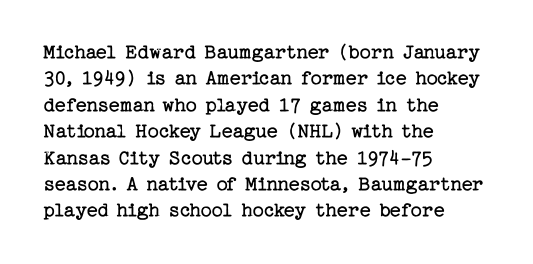
The image shows 22 px text type, upright; set left-aligned, line spacing 1.2x, normal letter spacing, not underlined.
